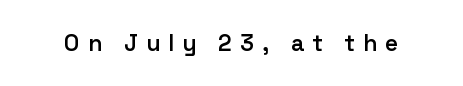
The image shows 23 px text type, upright; set unusually wide letter spacing (+0.35 em), not underlined.
